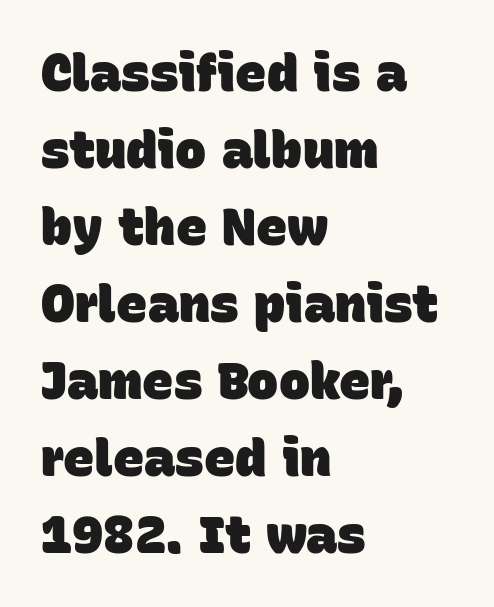
This rendering features lettering with no underline. I'd call this a sans setting — the letters go barefoot. Its strokes are broad and dark, the hallmark of bold type. A typesetter would call this proportional, since set widths differ per character.
